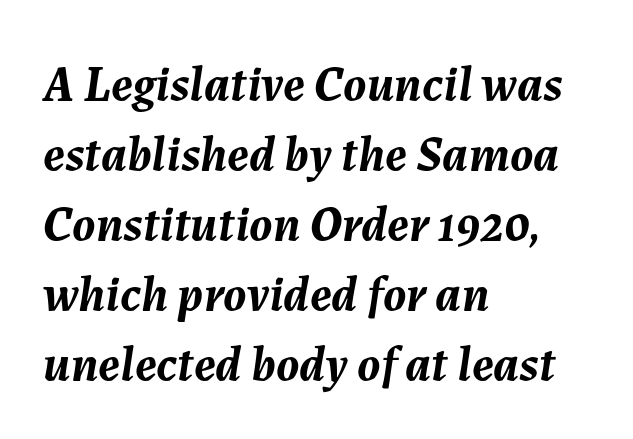
The image shows 50 px semibold type, italic (leaning right); set left-aligned, normal line spacing (1.4x), normal letter spacing, not underlined; medium stroke contrast and a medium x-height.
